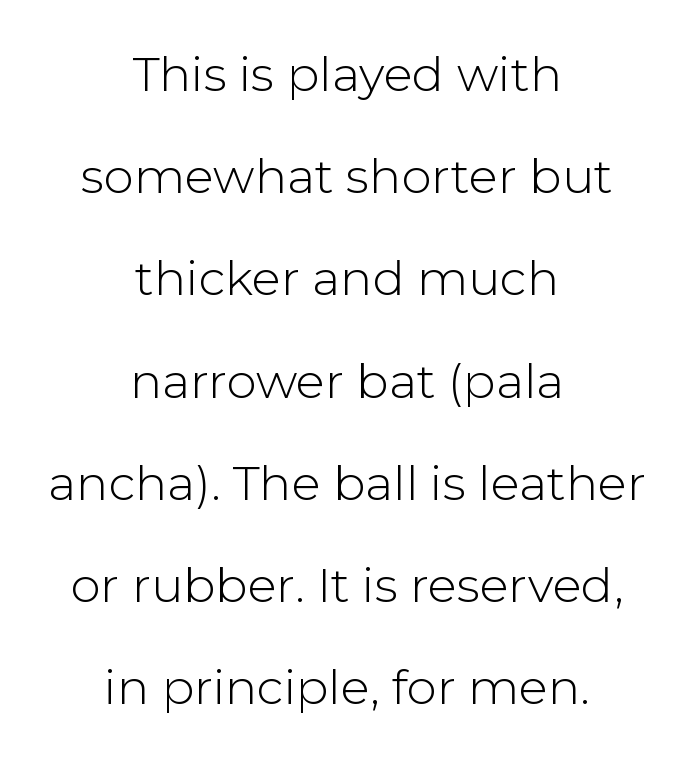
The image shows 48 px light sans-serif type, upright; set centered, loose line spacing (2.13x), normal letter spacing, not underlined; low stroke contrast and a medium x-height.
